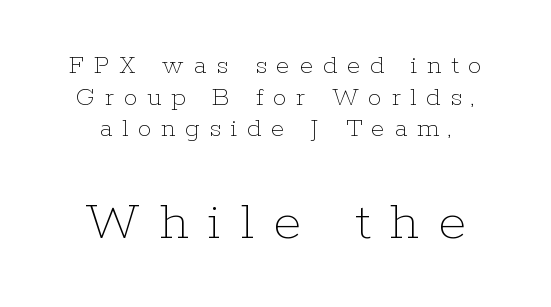
{"italic": "no", "bold": "no", "weight": "thin", "width": "normal", "stroke_contrast": "low", "x_height": "medium", "monospaced": "no", "underline": "no", "align": "center", "line_spacing": "tight", "line_spacing_ratio": 1.13, "letter_spacing": "wide", "letter_spacing_em": 0.34, "larger_block": "second", "size_ratio": 2.04, "glyph_px": 57}
